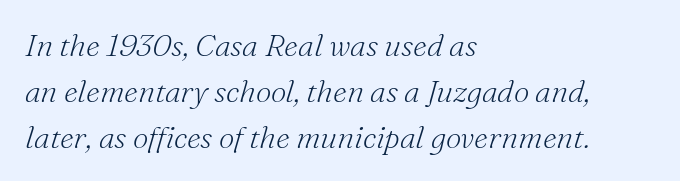
{"serif": "yes", "italic": "yes", "lean": "right", "slant_degrees": 16, "bold": "no", "weight": "light", "width": "normal", "stroke_contrast": "medium", "x_height": "small", "monospaced": "no", "underline": "no", "align": "left", "line_spacing": "normal", "line_spacing_ratio": 1.48, "letter_spacing": "normal", "letter_spacing_em": 0.0, "glyph_px": 31}
